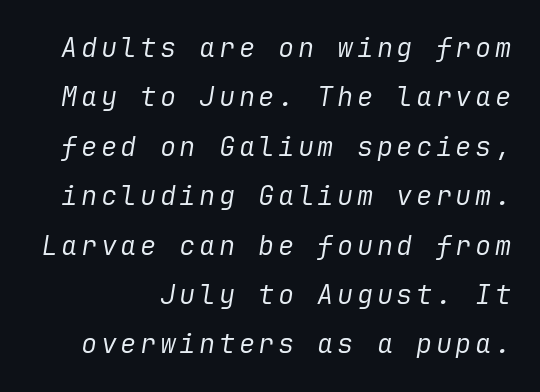
Stem width sits at or under what a default text font uses. Descender tails drop into unmarked territory. A typesetter would mark this as italic.
